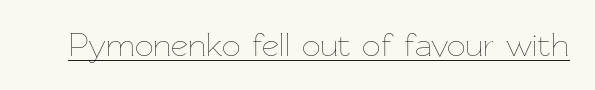
Note the varied advance widths — an 'i' is clearly narrower than an 'm'. Each line of the rendering has a horizontal stroke beneath the glyphs. The font's upright variant was chosen for this text. Is the type heavy? It reads as light-to-regular instead. The letters sit at their default tracking, neither squeezed nor spread.
